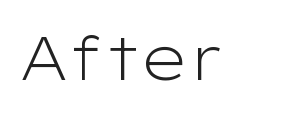
{"serif": "no", "italic": "no", "bold": "no", "weight": "light", "width": "wide", "stroke_contrast": "low", "x_height": "medium", "monospaced": "no", "underline": "no", "letter_spacing": "normal", "letter_spacing_em": 0.0, "glyph_px": 62}
